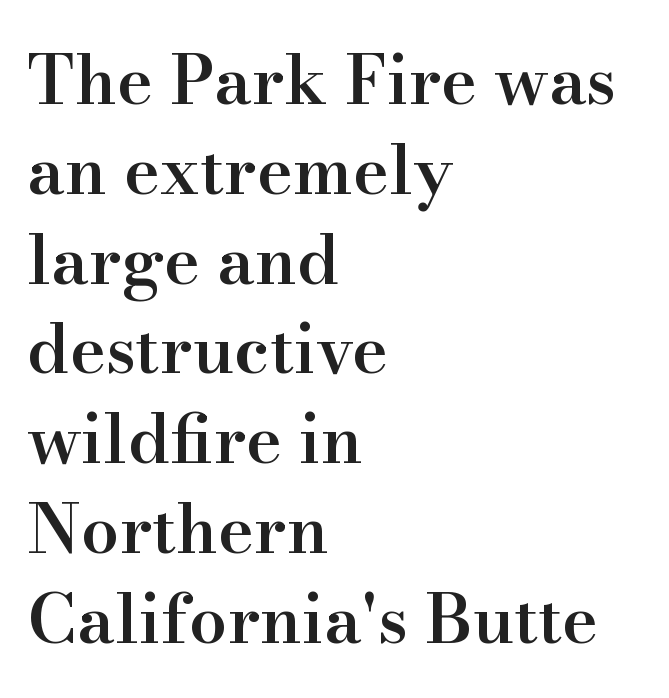
You can tell it's not italic because the verticals are truly vertical. Its strokes are somewhat broadened, the hallmark of semibold type. The passage shown is not underscored anywhere. Compared with typical paragraphs, the rows here are spaced about the same.
